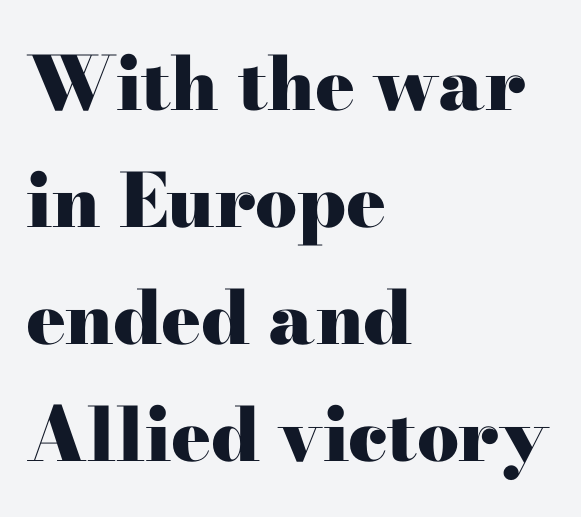
{"serif": "yes", "italic": "no", "bold": "yes", "weight": "heavy", "width": "wide", "stroke_contrast": "high", "x_height": "small", "monospaced": "no", "underline": "no", "align": "left", "line_spacing": "normal", "line_spacing_ratio": 1.58, "letter_spacing": "normal", "letter_spacing_em": 0.0, "glyph_px": 74}
